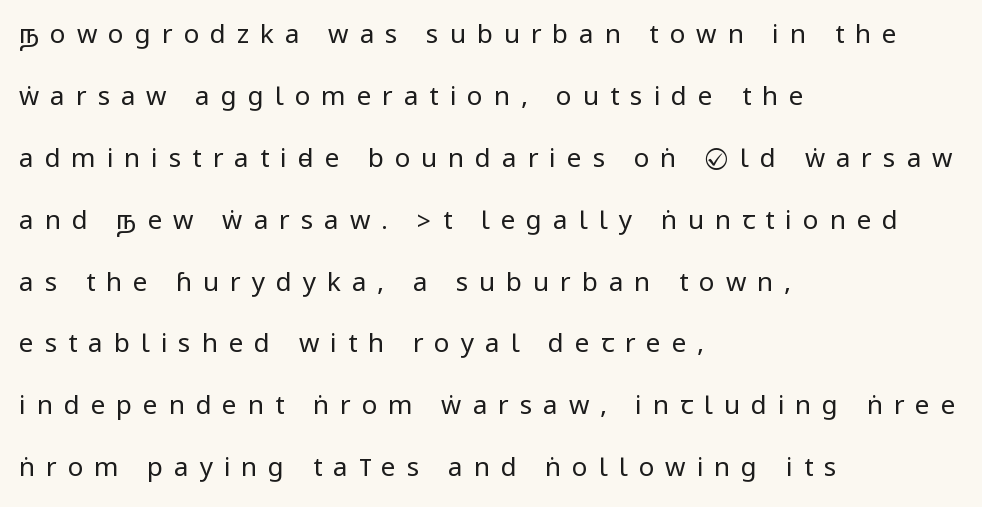
The letterforms stand isolated, each surrounded by extra space. Line beginnings align vertically; line endings do not. The words here are not underlined. Ink coverage per letter is moderate at most. This sample uses an upright cut, with every glyph sitting square on the baseline. Honestly, the rows look like they've been pulled way apart.
